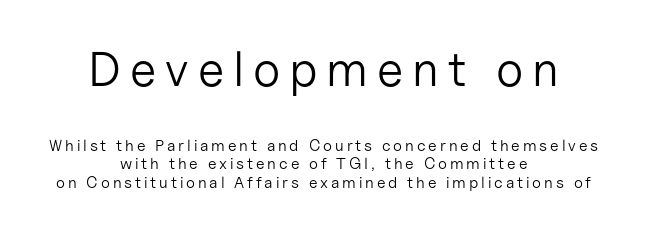
{"serif": "no", "italic": "no", "bold": "no", "weight": "light", "width": "normal", "stroke_contrast": "low", "x_height": "medium", "monospaced": "no", "underline": "no", "align": "center", "line_spacing_ratio": 1.17, "larger_block": "first", "size_ratio": 3.06, "glyph_px": 49}
